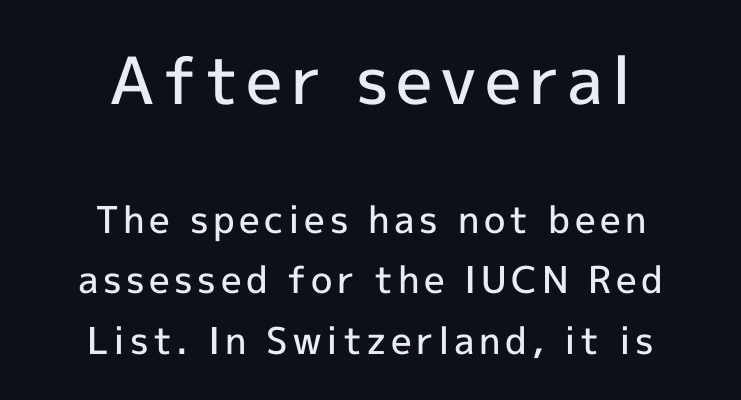
{"serif": "no", "italic": "no", "bold": "semi", "weight": "semibold", "width": "normal", "x_height": "medium", "monospaced": "no", "underline": "no", "align": "center", "line_spacing": "normal", "line_spacing_ratio": 1.64, "larger_block": "first", "size_ratio": 1.76, "glyph_px": 65}
